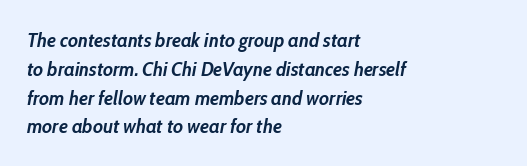
Q: Is the text bold? A: Yes.
Q: Is the text italic (slanted)? A: Yes, it leans right by about 10 degrees.
Q: Is the text underlined? A: No.
Q: How is the paragraph aligned? A: Left-aligned.
Q: Is the spacing between letters normal or unusually wide? A: Normal.
Q: Is the spacing between lines tight, normal or loose? A: Normal.
